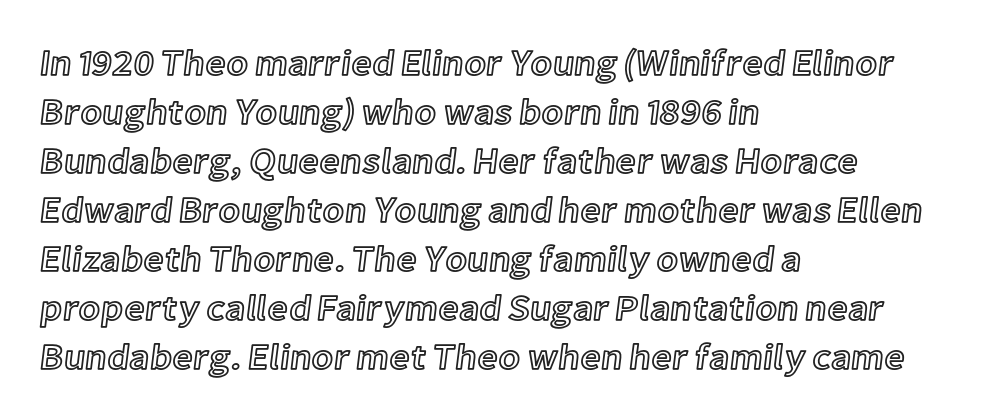
{"width": "normal", "x_height": "medium", "monospaced": "no", "underline": "no", "align": "left", "line_spacing": "normal", "line_spacing_ratio": 1.36, "letter_spacing": "normal", "letter_spacing_em": 0.0, "glyph_px": 36}
